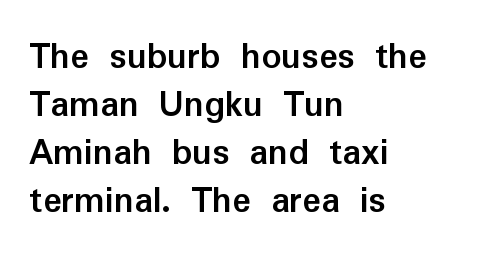
The image shows 39 px semibold sans-serif type, upright; set left-aligned, line spacing 1.23x, normal letter spacing, not underlined; low stroke contrast and a medium x-height.
